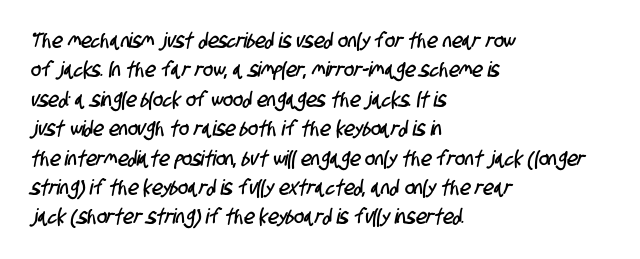
Check under the words: just untouched page. In terms of leading, this rendering sits right in the middle. The text block is weighted toward the left margin, trailing off unevenly rightward. Short note: letters normally spaced.
